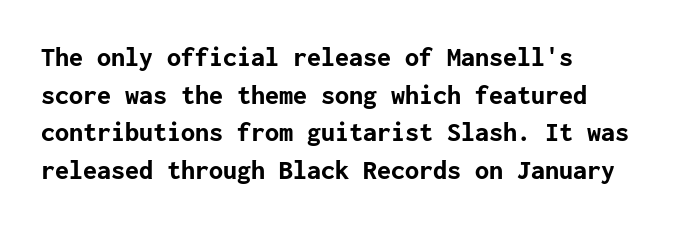
The image shows 28 px bold sans-serif type, upright; set left-aligned, normal line spacing (1.34x), normal letter spacing, not underlined; low stroke contrast and a medium x-height.
